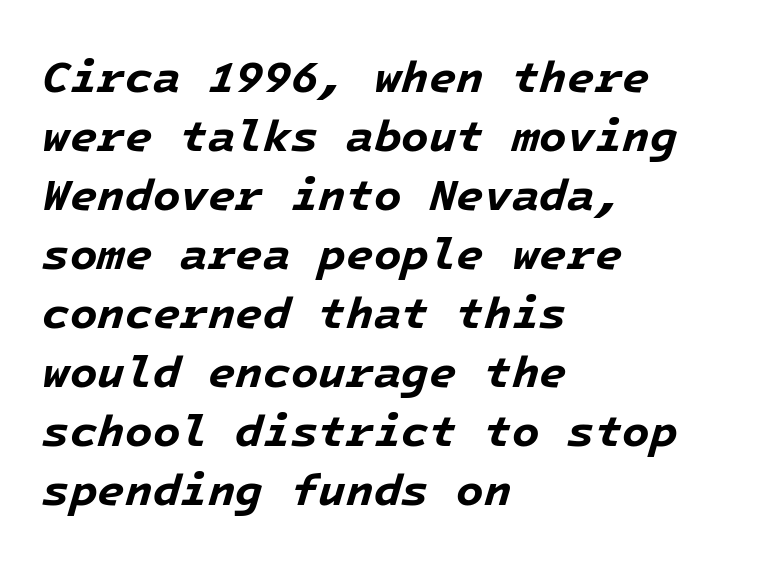
The image shows 45 px bold type, italic (leaning right); set left-aligned, normal line spacing (1.31x), normal letter spacing, not underlined; low stroke contrast and a medium x-height.
